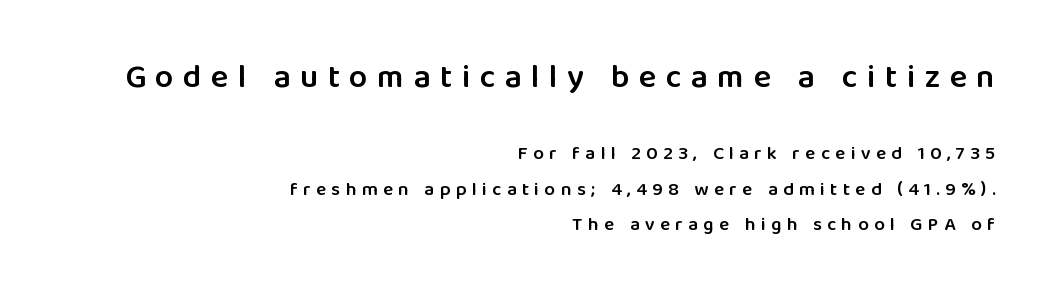
Q: Is the text bold? A: Semi-bold.
Q: Is the text italic (slanted)? A: No, it is upright.
Q: Is the typeface a serif or a sans-serif typeface? A: Sans-serif.
Q: Is the text underlined? A: No.
Q: How is the paragraph aligned? A: Right-aligned.
Q: Is the spacing between letters normal or unusually wide? A: Unusually wide.
Q: Which block of text is set in a larger size, the first (top) or the second (bottom)? A: The first (top) one.
Q: Width (condensed, normal, or wide)? A: Normal.
Q: Stroke contrast? A: Low.
Q: x-height? A: Medium.
Q: Monospaced? A: No.
